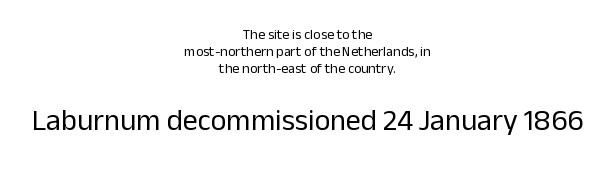
Q: Is the text bold? A: No.
Q: Is the text italic (slanted)? A: No, it is upright.
Q: Is the typeface a serif or a sans-serif typeface? A: Sans-serif.
Q: Is the text underlined? A: No.
Q: How is the paragraph aligned? A: Centered.
Q: Is the spacing between letters normal or unusually wide? A: Normal.
Q: Which block of text is set in a larger size, the first (top) or the second (bottom)? A: The second (bottom) one.
Q: Width (condensed, normal, or wide)? A: Normal.
Q: Stroke contrast? A: Low.
Q: x-height? A: Medium.
Q: Monospaced? A: No.
